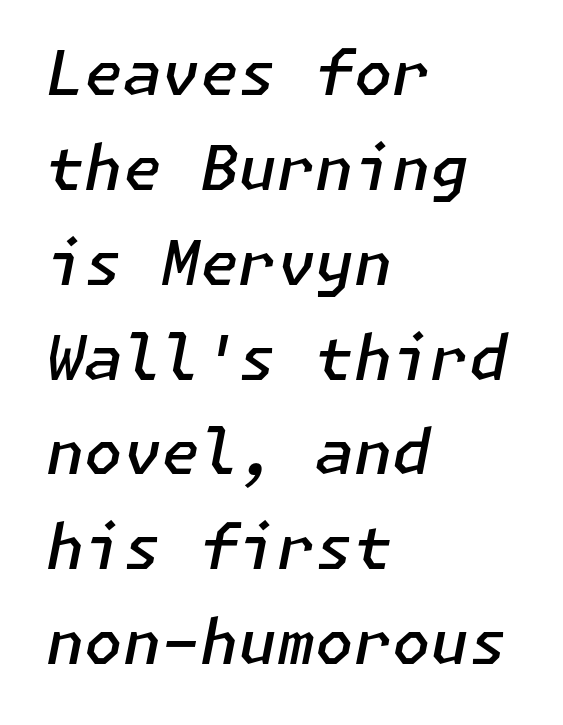
A typesetter would mark this as italic. The letters are semibold — heavier than regular but short of a full bold. Notice how the passage keeps a crisp vertical edge on the left only. The space directly below the letters is spotless. The rows are spaced the way most documents space them. These lines keep a tight, regular rhythm from letter to letter.
